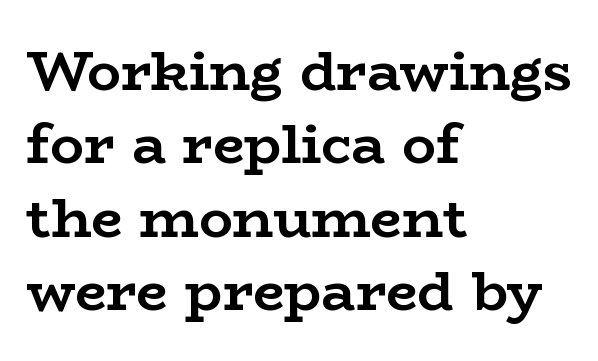
Reading down the column, the eye jumps a familiar distance to each next line. The type family on display is of the serif kind. Upright lettering throughout. Nobody touched the tracking dial on this one. The letters advance in unequal steps, a hallmark of proportional type. The rendering uses a bold face; every stroke is thick and dark.
